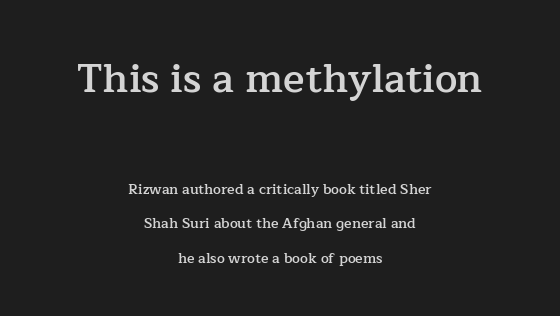
Q: Is the text bold? A: Semi-bold.
Q: Is the text italic (slanted)? A: No, it is upright.
Q: Is the typeface a serif or a sans-serif typeface? A: Serif.
Q: Is the text underlined? A: No.
Q: How is the paragraph aligned? A: Centered.
Q: Is the spacing between letters normal or unusually wide? A: Normal.
Q: Is the spacing between lines tight, normal or loose? A: Loose.
Q: Which block of text is set in a larger size, the first (top) or the second (bottom)? A: The first (top) one.
Q: Width (condensed, normal, or wide)? A: Normal.
Q: Stroke contrast? A: Low.
Q: x-height? A: Medium.
Q: Monospaced? A: No.
